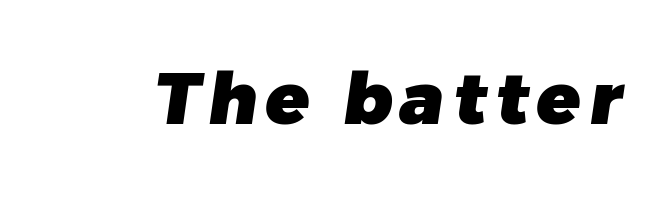
{"serif": "no", "bold": "yes", "weight": "heavy", "width": "normal", "stroke_contrast": "low", "x_height": "medium", "monospaced": "no", "underline": "no", "glyph_px": 72}
